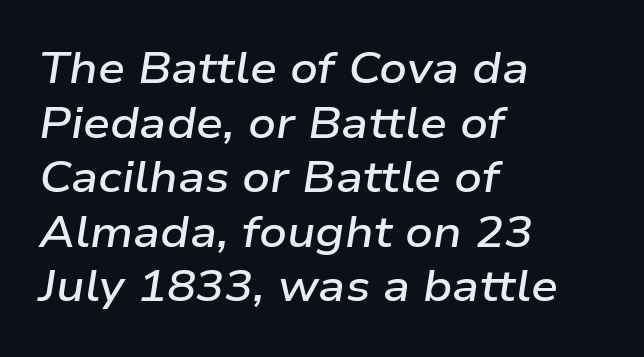
{"italic": "yes", "lean": "right", "slant_degrees": 9, "bold": "semi", "weight": "semibold", "width": "wide", "stroke_contrast": "low", "x_height": "medium", "monospaced": "no", "underline": "no", "align": "left", "line_spacing": "normal", "line_spacing_ratio": 1.27, "letter_spacing": "normal", "letter_spacing_em": 0.0, "glyph_px": 43}
